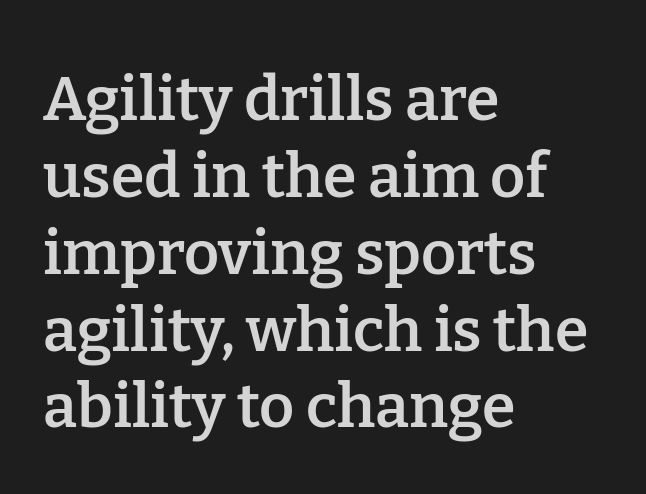
The ragged edge is on the right, which tells us the setting is flush left. Examine the stroke ends and you'll spot serifs. Does the lettering tilt? It doesn't — this is upright. Spacing between characters is what you'd get straight out of the box. The letters are semibold — heavier than regular but short of a full bold. Evenly set lines give the paragraph a standard silhouette.
